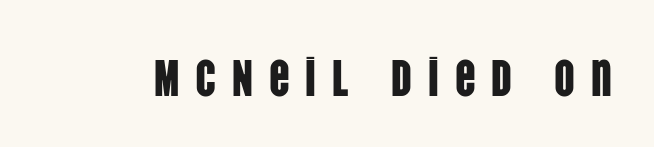
Q: Is the text italic (slanted)? A: No, it is upright.
Q: Is the typeface a serif or a sans-serif typeface? A: Sans-serif.
Q: Is the text underlined? A: No.
Q: Is the spacing between letters normal or unusually wide? A: Unusually wide.
Q: Width (condensed, normal, or wide)? A: Condensed.
Q: Stroke contrast? A: Low.
Q: x-height? A: Large.
Q: Monospaced? A: No.
